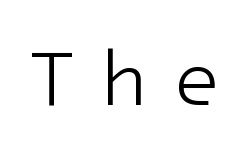
{"serif": "no", "italic": "no", "bold": "no", "weight": "light", "width": "normal", "stroke_contrast": "low", "x_height": "medium", "underline": "no", "letter_spacing": "wide", "letter_spacing_em": 0.3, "glyph_px": 79}
